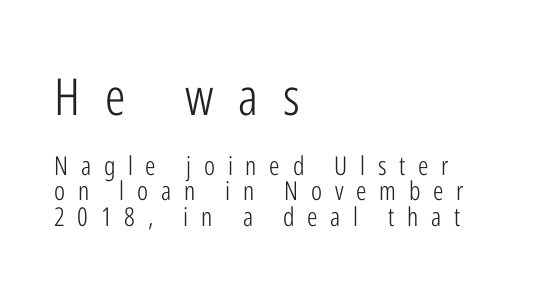
The image shows 51 px light, condensed sans-serif type, upright; set left-aligned, tight line spacing (0.97x), unusually wide letter spacing (+0.49 em), not underlined; the first (top) block is 1.96x larger; low stroke contrast and a medium x-height.
